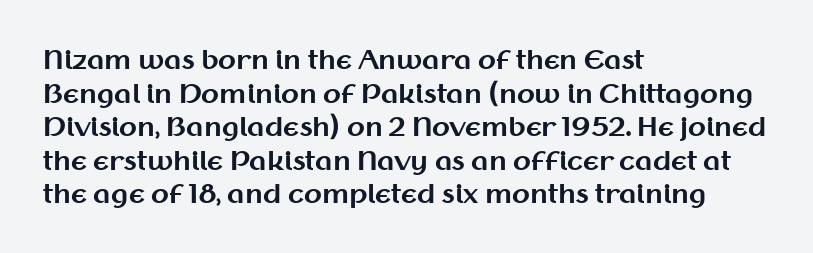
Regarding leading, the lines here are spaced in the standard way. Nothing unusual about the tracking: characters are spaced as the font intends. Clear beneath every line of the passage. The compositor pushed each line to the left boundary. Ascenders rise straight up at ninety degrees. The font is running at its bold setting.
